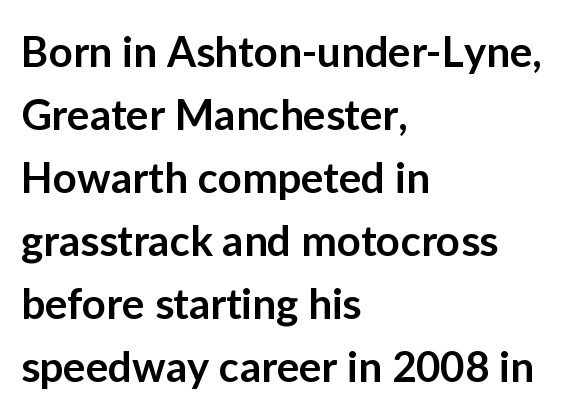
Its strokes are somewhat broadened, the hallmark of semibold type. Interline gaps are of average width in this sample. In terms of posture, this sample is upright. Decoration check: the copy has no underline. Does the copy run flush right? No — it runs flush left. Nobody touched the tracking dial on this one.
